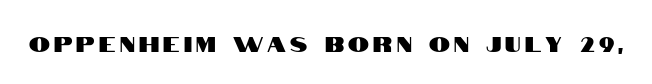
Q: Is the text italic (slanted)? A: No, it is upright.
Q: Is the text underlined? A: No.
Q: Is the spacing between letters normal or unusually wide? A: Unusually wide.
